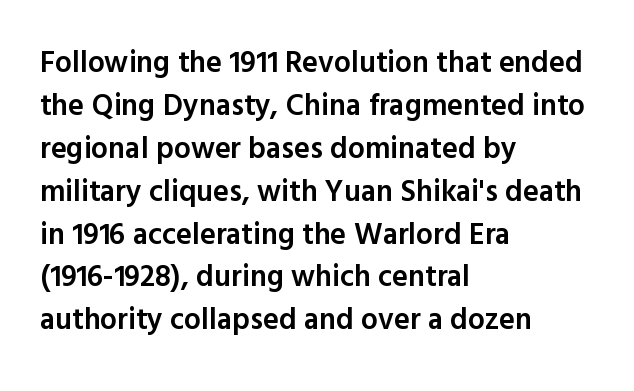
The image shows 30 px semibold sans-serif type, upright; set left-aligned, normal line spacing (1.43x), normal letter spacing, not underlined; a medium x-height.
